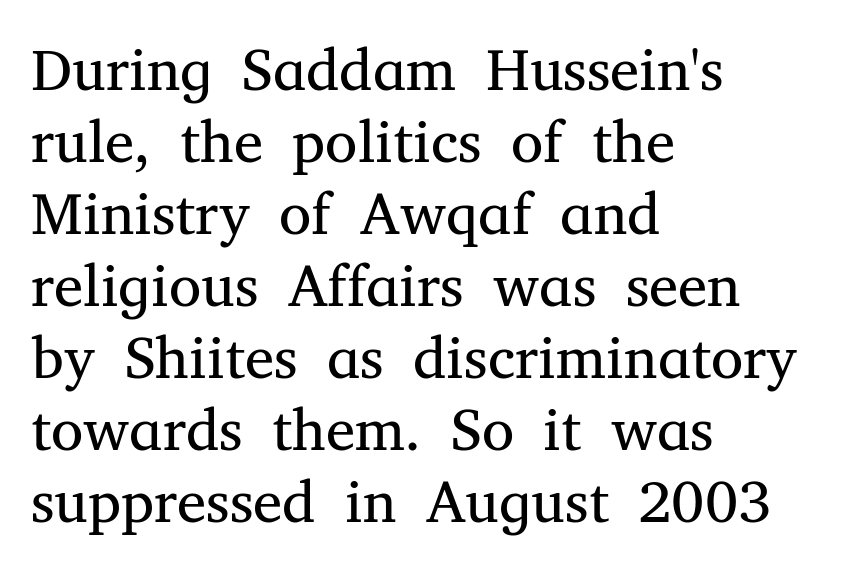
Nothing heavy about these letters — not bold at all. Characters follow at the spacing the type designer built in. Check where the strokes stop: tiny serifs finish them off. The letters stand upright; this is a roman face. Do the characters align in a grid? No, the font is proportional.
